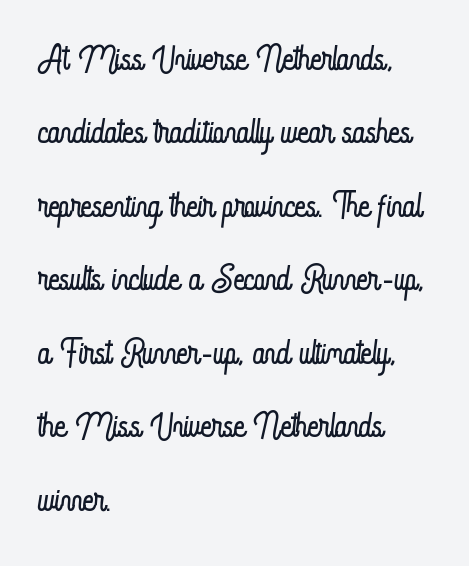
Q: Is the text bold? A: No.
Q: Is the text underlined? A: No.
Q: How is the paragraph aligned? A: Left-aligned.
Q: Is the spacing between letters normal or unusually wide? A: Normal.
Q: Is the spacing between lines tight, normal or loose? A: Normal.
Q: Width (condensed, normal, or wide)? A: Condensed.
Q: Stroke contrast? A: Low.
Q: x-height? A: Small.
Q: Monospaced? A: No.
